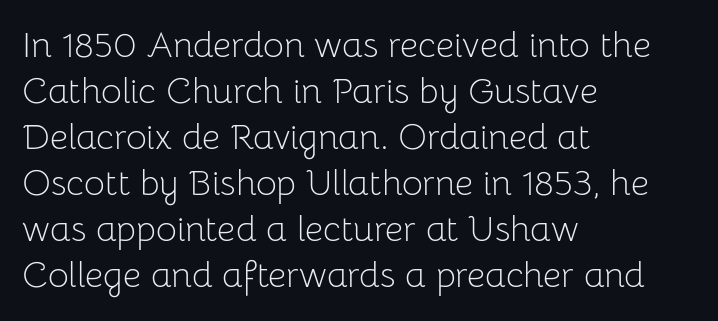
{"serif": "no", "italic": "no", "bold": "no", "weight": "light", "width": "normal", "stroke_contrast": "low", "x_height": "medium", "monospaced": "no", "underline": "no", "align": "left", "line_spacing": "normal", "line_spacing_ratio": 1.28, "letter_spacing": "normal", "letter_spacing_em": 0.0, "glyph_px": 36}
